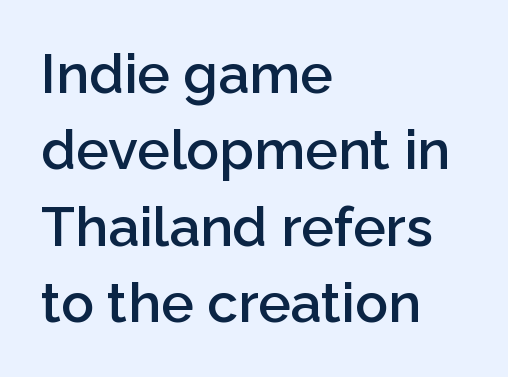
{"serif": "no", "italic": "no", "bold": "semi", "weight": "semibold", "width": "normal", "stroke_contrast": "low", "x_height": "medium", "monospaced": "no", "underline": "no", "align": "left", "line_spacing": "normal", "line_spacing_ratio": 1.39, "letter_spacing": "normal", "letter_spacing_em": 0.0, "glyph_px": 55}
